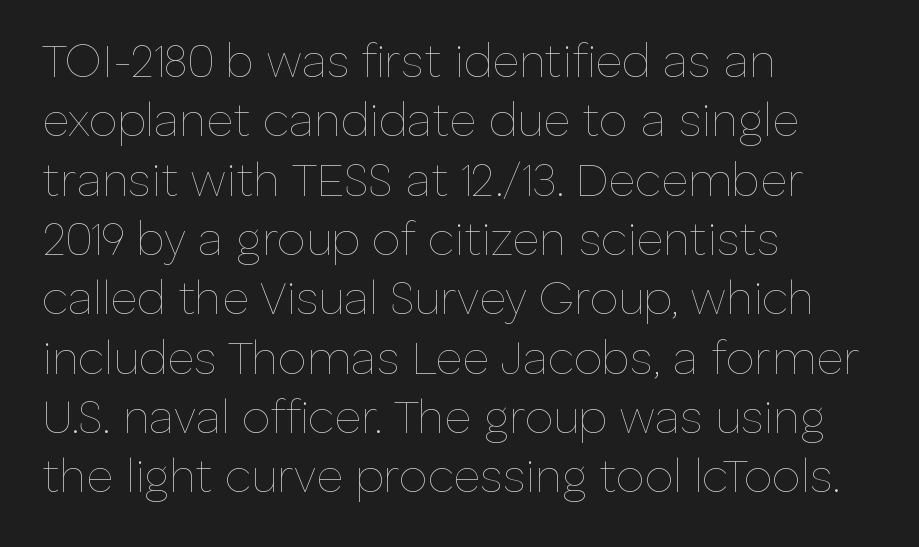
Weight: not bold — regular or lighter. The rag falls on the right side of this text block. This sample has the flowing, uneven cadence of proportional lettering. Summary of vertical rhythm: regular, with standard interline spacing.
